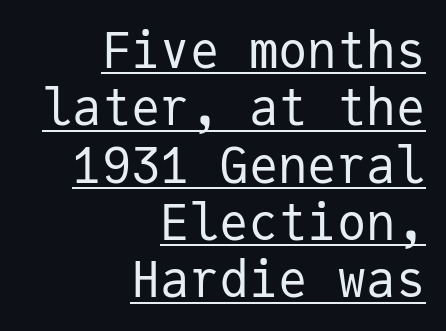
Q: Is the text bold? A: No.
Q: Is the text italic (slanted)? A: No, it is upright.
Q: Is the typeface a serif or a sans-serif typeface? A: Sans-serif.
Q: Is the text underlined? A: Yes.
Q: How is the paragraph aligned? A: Right-aligned.
Q: Is the spacing between letters normal or unusually wide? A: Normal.
Q: Width (condensed, normal, or wide)? A: Normal.
Q: Stroke contrast? A: Low.
Q: x-height? A: Medium.
Q: Monospaced? A: Yes.
